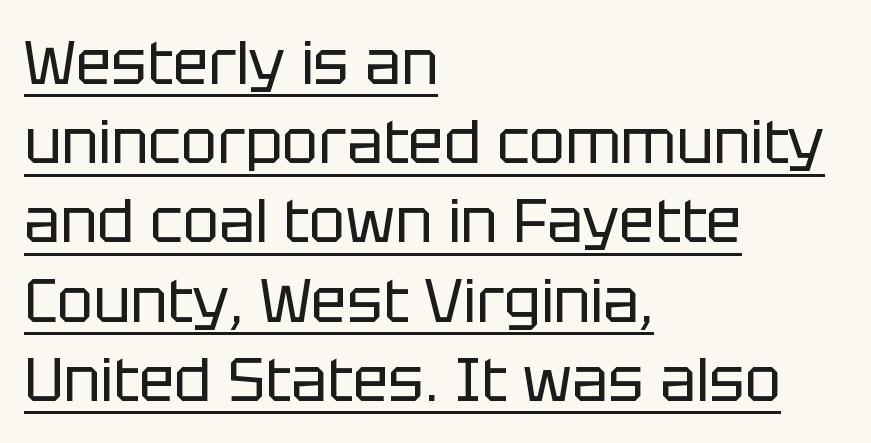
Q: Is the text bold? A: No.
Q: Is the text italic (slanted)? A: No, it is upright.
Q: Is the typeface a serif or a sans-serif typeface? A: Sans-serif.
Q: Is the text underlined? A: Yes.
Q: How is the paragraph aligned? A: Left-aligned.
Q: Is the spacing between letters normal or unusually wide? A: Normal.
Q: Is the spacing between lines tight, normal or loose? A: Normal.
Q: Width (condensed, normal, or wide)? A: Normal.
Q: Stroke contrast? A: Low.
Q: x-height? A: Large.
Q: Monospaced? A: No.
